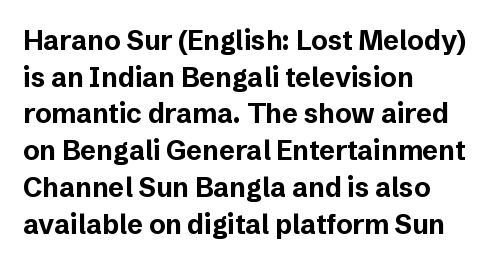
The image shows 27 px bold type, upright; set left-aligned, normal line spacing (1.36x), normal letter spacing, not underlined.
